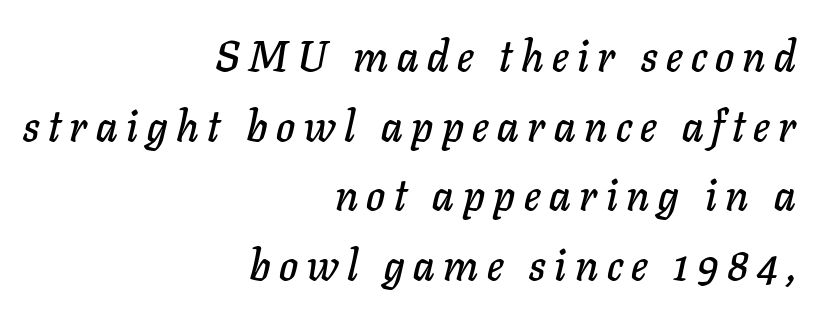
{"italic": "yes", "lean": "right", "slant_degrees": 11, "width": "normal", "stroke_contrast": "low", "x_height": "medium", "monospaced": "no", "underline": "no", "align": "right", "line_spacing": "normal", "line_spacing_ratio": 1.62, "letter_spacing": "wide", "letter_spacing_em": 0.2, "glyph_px": 43}
